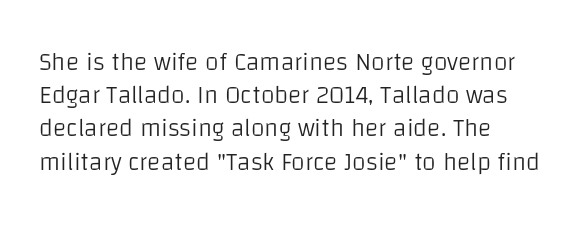
Q: Is the text bold? A: No.
Q: Is the text italic (slanted)? A: No, it is upright.
Q: Is the text underlined? A: No.
Q: How is the paragraph aligned? A: Left-aligned.
Q: Is the spacing between letters normal or unusually wide? A: Normal.
Q: Is the spacing between lines tight, normal or loose? A: Normal.
